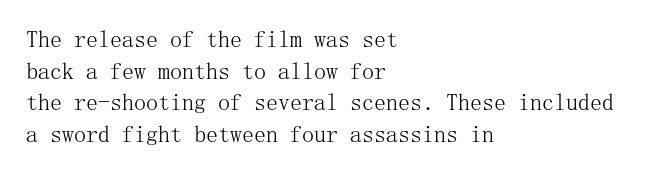
The image shows 24 px text type, upright; set left-aligned, normal line spacing (1.32x), normal letter spacing, not underlined.
